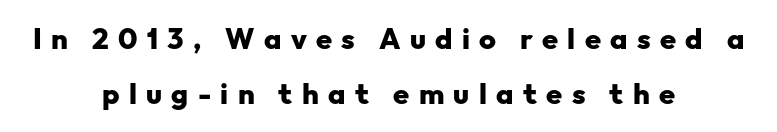
{"serif": "no", "italic": "no", "bold": "yes", "weight": "heavy", "width": "normal", "stroke_contrast": "low", "x_height": "medium", "monospaced": "no", "underline": "no", "align": "center", "line_spacing_ratio": 1.88, "letter_spacing": "wide", "letter_spacing_em": 0.32, "glyph_px": 29}
